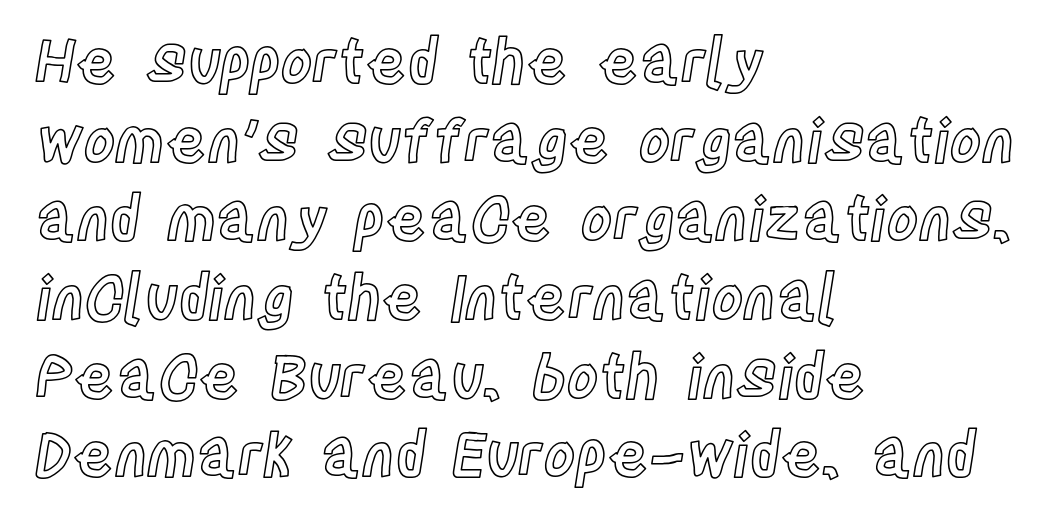
{"width": "condensed", "x_height": "large", "monospaced": "no", "underline": "no", "align": "left", "line_spacing": "normal", "line_spacing_ratio": 1.29, "letter_spacing": "normal", "letter_spacing_em": 0.0, "glyph_px": 61}
